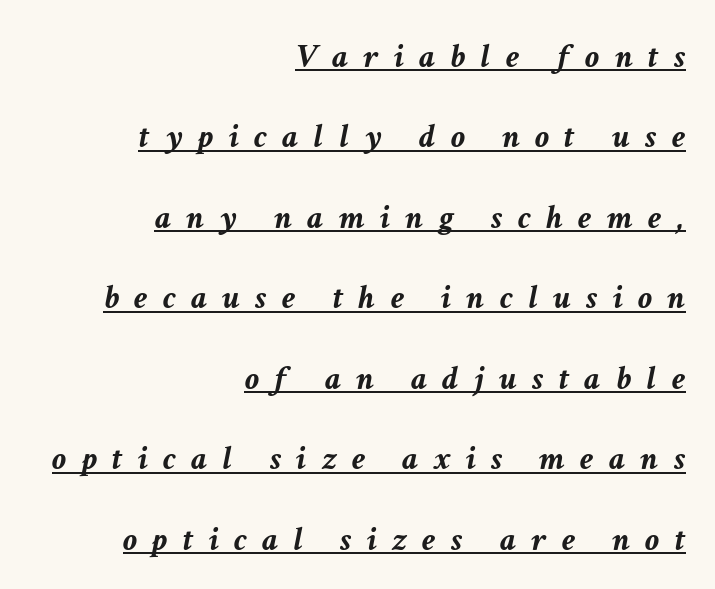
The passage shown stacks its lines with a broad gap. A typographer would call this underscored text. The letterforms stand isolated, each surrounded by extra space. Caption: bold face, heavy strokes. These lines were composed using italics. The rendering uses natural spacing where letterforms have individual widths.
